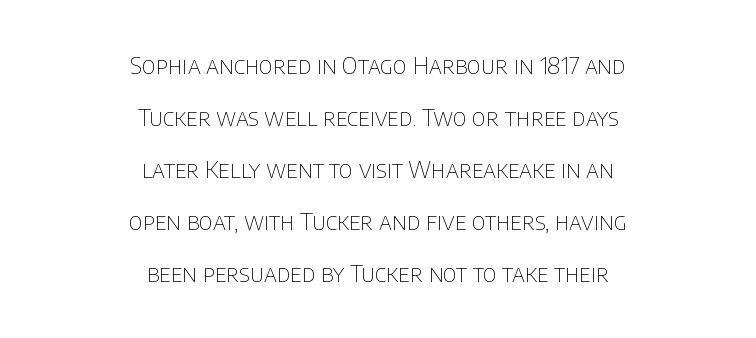
Q: Is the text bold? A: No.
Q: Is the text italic (slanted)? A: No, it is upright.
Q: Is the text underlined? A: No.
Q: How is the paragraph aligned? A: Centered.
Q: Is the spacing between letters normal or unusually wide? A: Normal.
Q: Is the spacing between lines tight, normal or loose? A: Loose.
